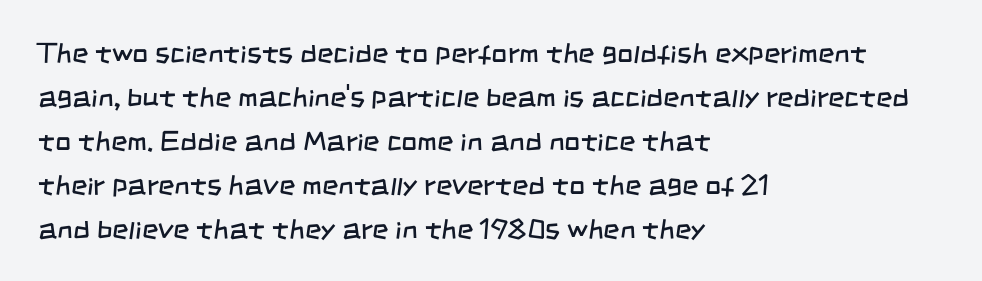
The type is set solid horizontally, with unmodified tracking. Evenly set lines give the paragraph a standard silhouette. The letters carry no serifs — their stems end cleanly without finishing strokes. The space directly below the letters is spotless. Spacing verdict: proportional, widths tailored to each character. Is the stroke heavy? The answer is a plain regular-or-lighter.
